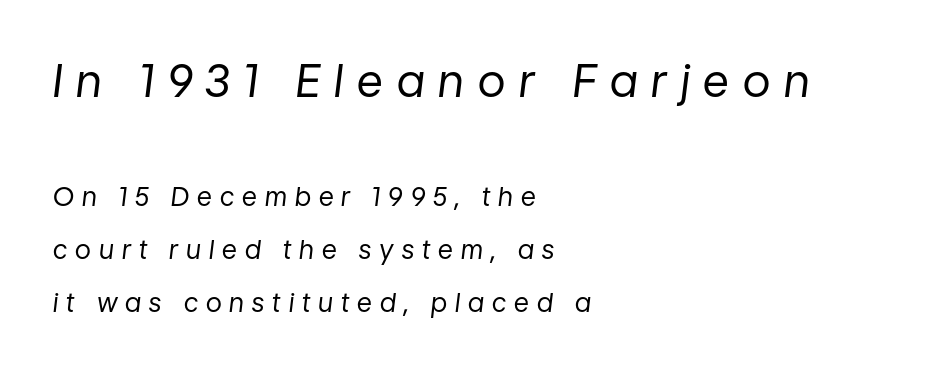
Q: Is the text bold? A: No.
Q: Is the text italic (slanted)? A: Yes, it leans right by about 7 degrees.
Q: Is the text underlined? A: No.
Q: How is the paragraph aligned? A: Left-aligned.
Q: Is the spacing between letters normal or unusually wide? A: Unusually wide.
Q: Is the spacing between lines tight, normal or loose? A: Loose.
Q: Which block of text is set in a larger size, the first (top) or the second (bottom)? A: The first (top) one.
Q: Width (condensed, normal, or wide)? A: Normal.
Q: Stroke contrast? A: Low.
Q: x-height? A: Medium.
Q: Monospaced? A: No.
